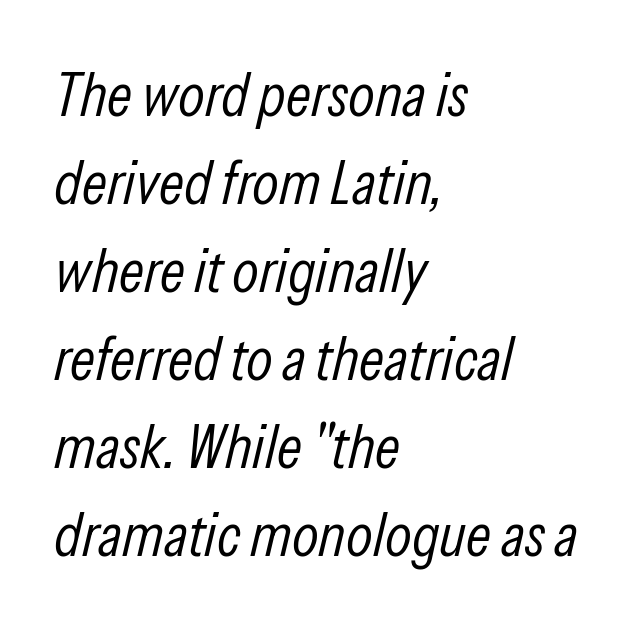
The image shows 62 px light, condensed type, italic (leaning right); set left-aligned, normal line spacing (1.42x), normal letter spacing, not underlined; low stroke contrast and a medium x-height.
